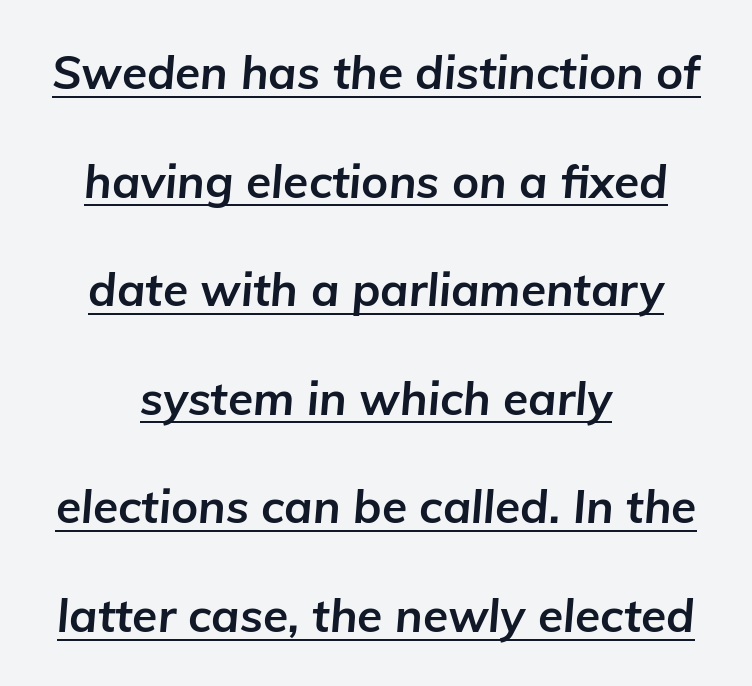
The image shows 46 px bold type, italic (leaning right); set centered, loose line spacing (2.36x), normal letter spacing, underlined; low stroke contrast and a medium x-height.
